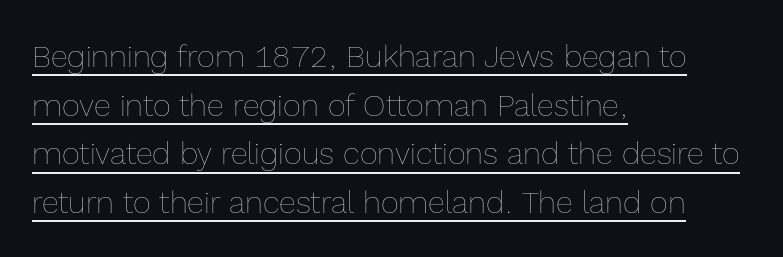
The image shows 31 px thin type, upright; set left-aligned, normal line spacing (1.57x), normal letter spacing, underlined; a medium x-height.
